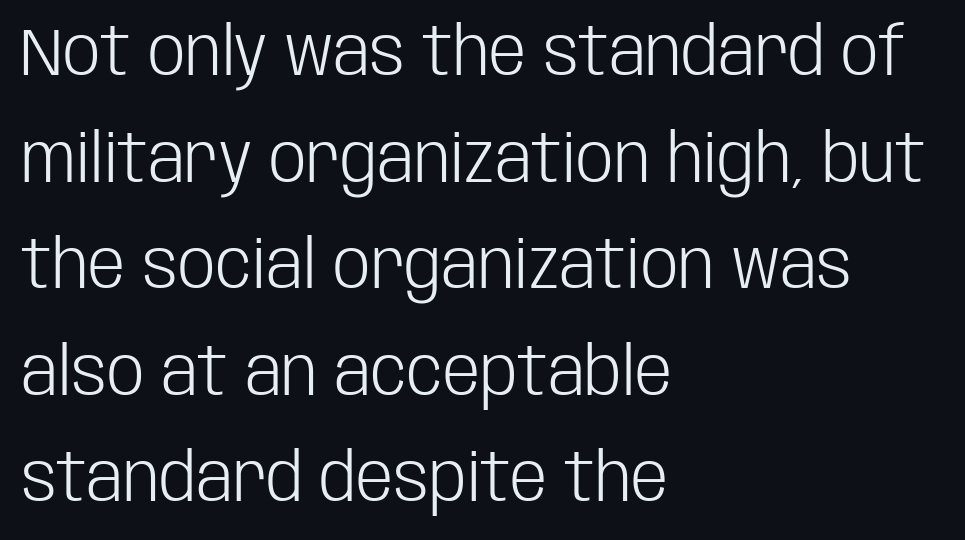
The image shows 67 px light, condensed sans-serif type, upright; set left-aligned, normal line spacing (1.59x), normal letter spacing, not underlined; low stroke contrast and a large x-height.
